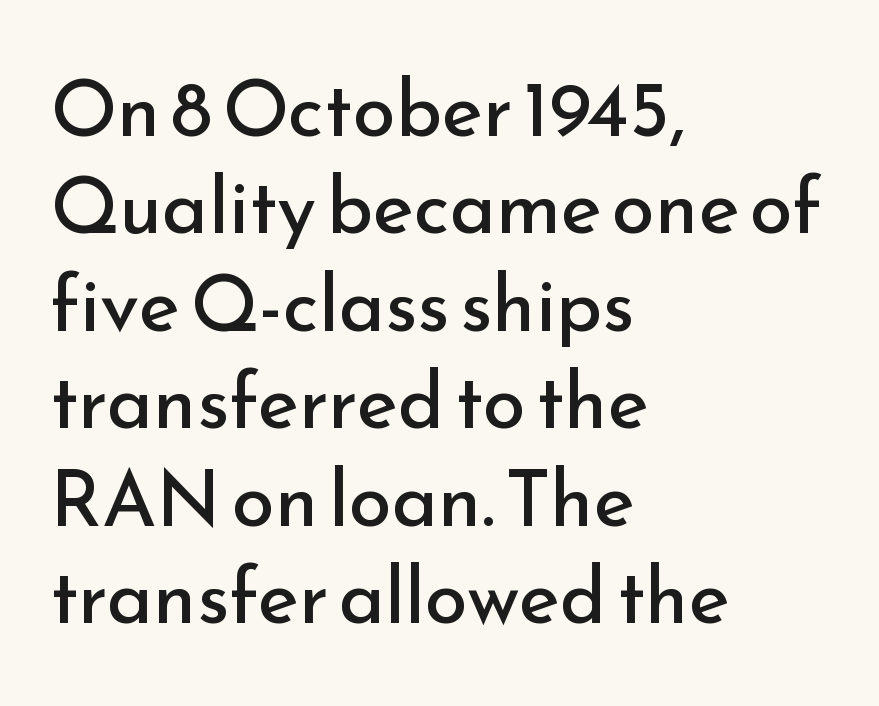
The image shows 78 px regular-weight sans-serif type, upright; set left-aligned, normal line spacing (1.25x), normal letter spacing, not underlined; low stroke contrast and a small x-height.
